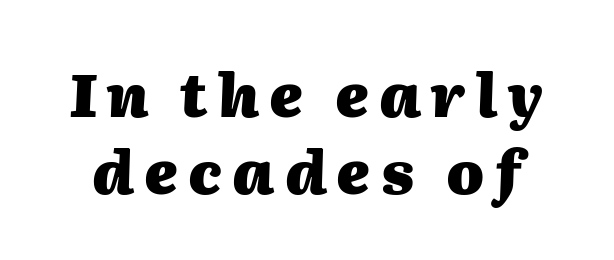
The image shows 60 px heavy type, italic (leaning right); set normal line spacing (1.29x), not underlined; medium stroke contrast and a medium x-height.
